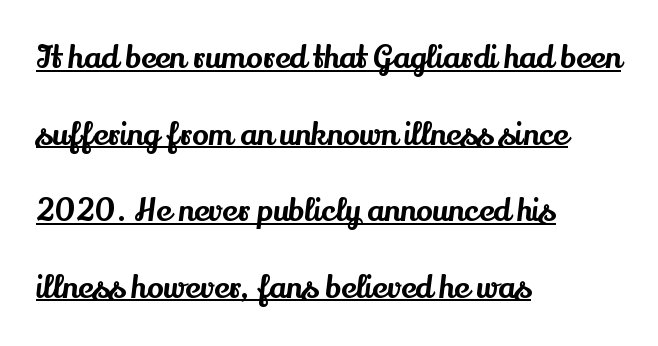
The setting favours the left margin, as ordinary paragraphs usually do. Serif or sans? Serif — the stroke terminals have little feet. The lettering is marked with a stroke running underneath it. The leading is generous, giving the passage an open texture.
